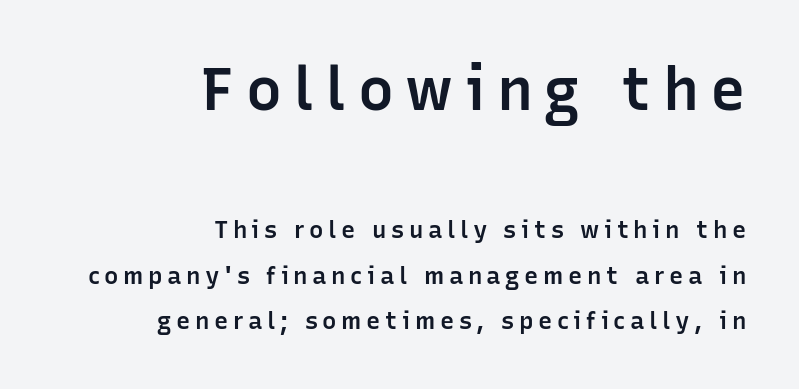
Q: Is the text bold? A: Semi-bold.
Q: Is the text italic (slanted)? A: No, it is upright.
Q: Is the typeface a serif or a sans-serif typeface? A: Sans-serif.
Q: Is the text underlined? A: No.
Q: How is the paragraph aligned? A: Right-aligned.
Q: Is the spacing between lines tight, normal or loose? A: Loose.
Q: Which block of text is set in a larger size, the first (top) or the second (bottom)? A: The first (top) one.
Q: Width (condensed, normal, or wide)? A: Normal.
Q: Stroke contrast? A: Low.
Q: x-height? A: Medium.
Q: Monospaced? A: No.
